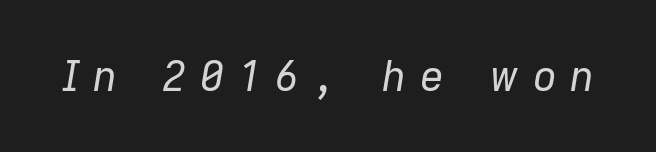
Q: Is the text bold? A: No.
Q: Is the text italic (slanted)? A: Yes, it leans right by about 9 degrees.
Q: Is the text underlined? A: No.
Q: Is the spacing between letters normal or unusually wide? A: Unusually wide.
Q: Width (condensed, normal, or wide)? A: Normal.
Q: Stroke contrast? A: Low.
Q: x-height? A: Medium.
Q: Monospaced? A: No.
